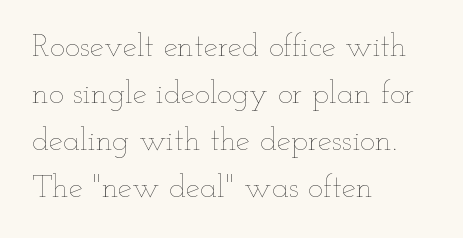
Looks like regular typesetting: each glyph gets only the width it needs. The paragraph shown leans on its left margin. The space between consecutive lines is moderate. Check under the words: just untouched page. The letters stand straight up with perfectly vertical stems.
